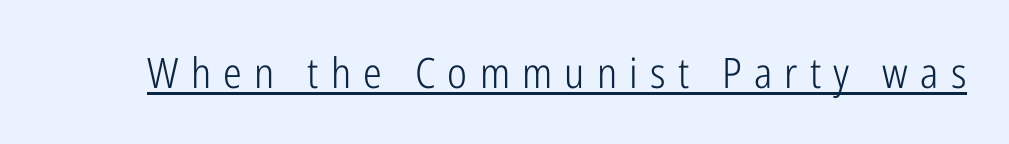
{"serif": "no", "italic": "no", "bold": "no", "weight": "light", "width": "condensed", "stroke_contrast": "low", "x_height": "medium", "monospaced": "no", "underline": "yes", "letter_spacing": "wide", "letter_spacing_em": 0.29, "glyph_px": 42}
